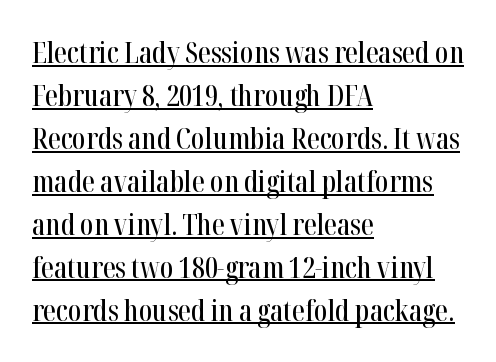
{"serif": "yes", "italic": "no", "width": "condensed", "stroke_contrast": "high", "x_height": "medium", "monospaced": "no", "underline": "yes", "align": "left", "line_spacing": "normal", "line_spacing_ratio": 1.48, "letter_spacing": "normal", "letter_spacing_em": 0.0, "glyph_px": 29}
